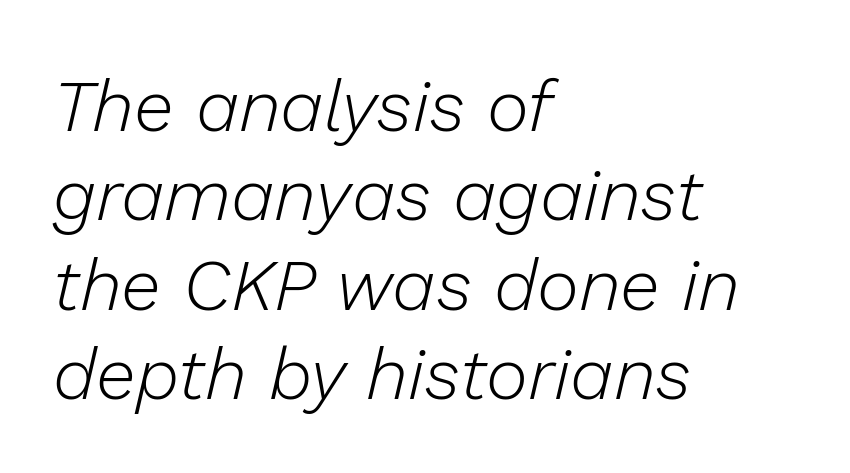
The passage shown is typed in a proportional face where columns would drift. Honestly, there is no underline to notice here at all. The rag falls on the right side of this text block. Yep, that's italic — everything's leaning. Unbolded letterforms with no extra heft. These lines keep a tight, regular rhythm from letter to letter.
